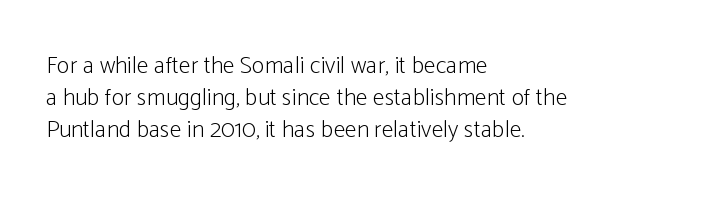
Q: Is the text bold? A: No.
Q: Is the text italic (slanted)? A: No, it is upright.
Q: Is the text underlined? A: No.
Q: How is the paragraph aligned? A: Left-aligned.
Q: Is the spacing between letters normal or unusually wide? A: Normal.
Q: Is the spacing between lines tight, normal or loose? A: Normal.
